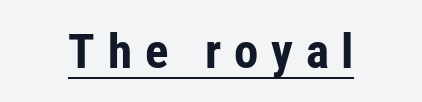
Every character sits straight up, as roman type does. The typeface chosen for these lines omits serifs. How are the letters spaced? Widely, with obvious added tracking. Students, this is bold: see how much ink each stroke carries. The passage shown is underscored from start to finish. The passage shown is typed in a proportional face where columns would drift.
